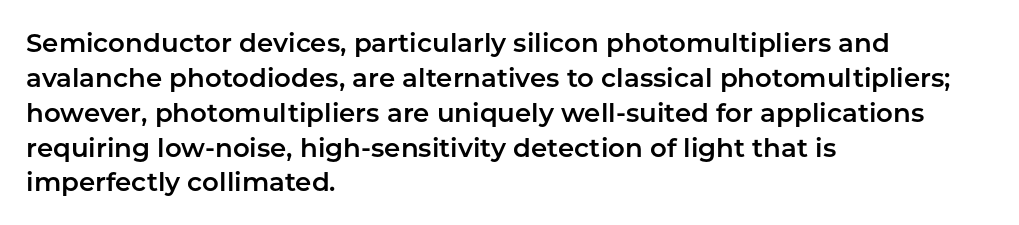
The image shows 26 px text type, upright; set left-aligned, normal line spacing (1.34x), normal letter spacing, not underlined.
